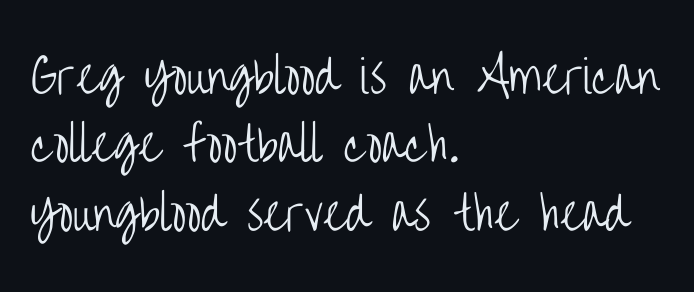
{"serif": "no", "italic": "no", "bold": "no", "weight": "light", "width": "condensed", "stroke_contrast": "low", "x_height": "large", "monospaced": "no", "underline": "no", "align": "left", "line_spacing": "normal", "line_spacing_ratio": 1.52, "letter_spacing": "normal", "letter_spacing_em": 0.0, "glyph_px": 45}
